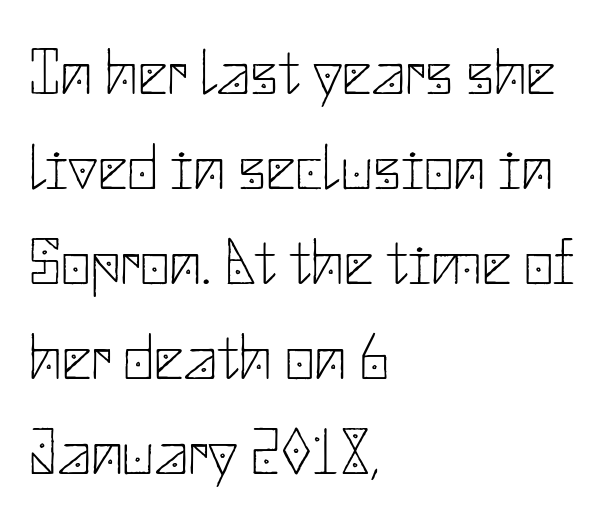
Q: Is the text bold? A: No.
Q: Is the text italic (slanted)? A: No, it is upright.
Q: Is the typeface a serif or a sans-serif typeface? A: Sans-serif.
Q: Is the text underlined? A: No.
Q: How is the paragraph aligned? A: Left-aligned.
Q: Is the spacing between letters normal or unusually wide? A: Normal.
Q: Is the spacing between lines tight, normal or loose? A: Normal.
Q: Width (condensed, normal, or wide)? A: Normal.
Q: Stroke contrast? A: Low.
Q: x-height? A: Small.
